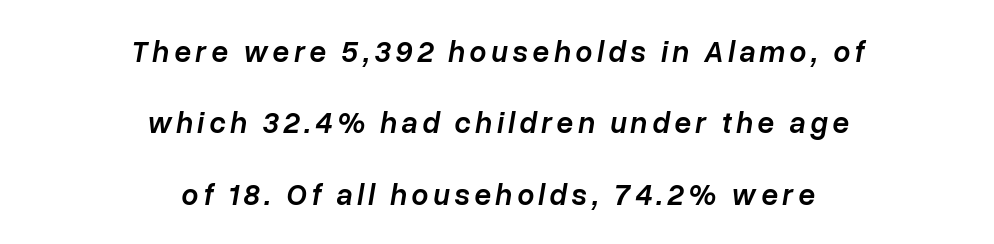
Q: Is the text bold? A: Semi-bold.
Q: Is the text italic (slanted)? A: Yes, it leans right by about 10 degrees.
Q: Is the text underlined? A: No.
Q: How is the paragraph aligned? A: Centered.
Q: Is the spacing between lines tight, normal or loose? A: Loose.
Q: Width (condensed, normal, or wide)? A: Normal.
Q: Stroke contrast? A: Low.
Q: x-height? A: Medium.
Q: Monospaced? A: No.
